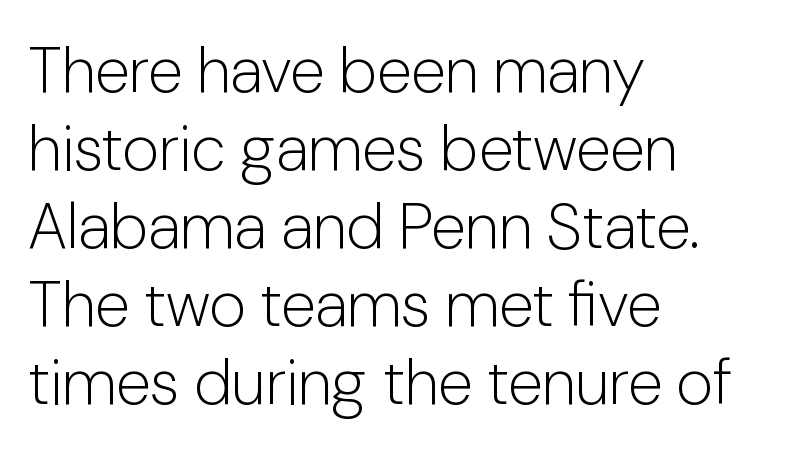
The image shows 64 px light sans-serif type, upright; set left-aligned, line spacing 1.22x, normal letter spacing, not underlined; low stroke contrast and a medium x-height.
